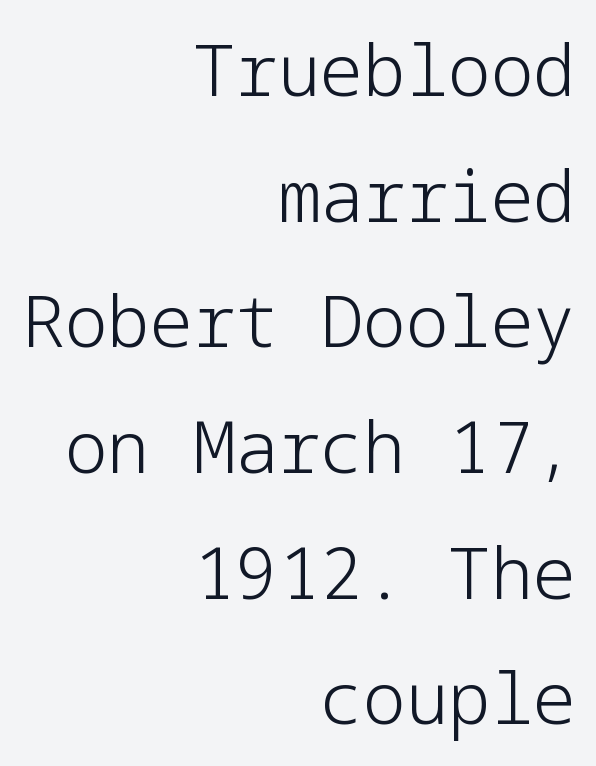
The image shows 71 px light sans-serif type, upright; set right-aligned, line spacing 1.77x, normal letter spacing, not underlined; low stroke contrast and a medium x-height.
